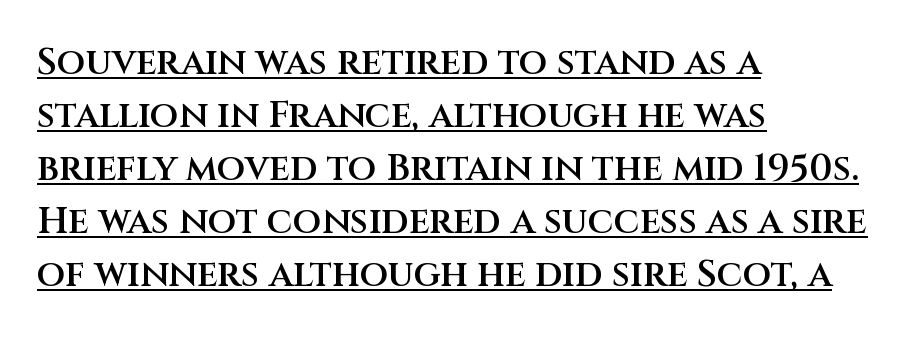
The type sits square on the baseline with zero lean. Typeset ragged right — the left edge is the straight one. This sample uses plain, unmodified letter spacing. Note the varied advance widths — an 'i' is clearly narrower than an 'm'. Quick note: interline space is typical.
